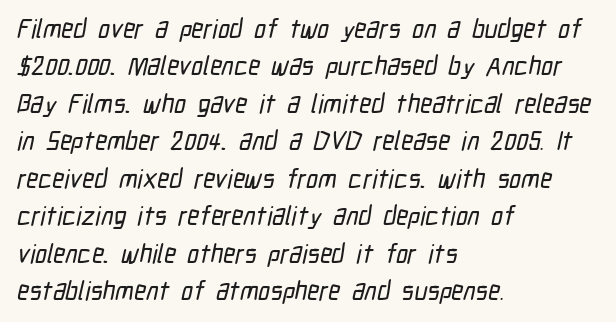
{"underline": "no", "align": "left", "line_spacing": "normal", "line_spacing_ratio": 1.44, "letter_spacing": "normal", "letter_spacing_em": 0.0, "glyph_px": 26}
